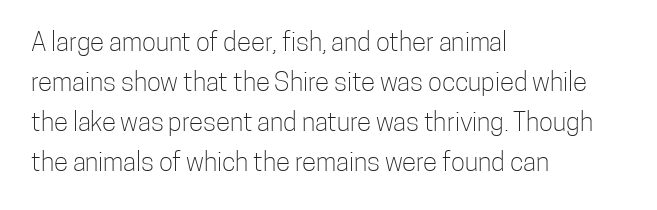
The image shows 26 px text type, upright; set left-aligned, normal line spacing (1.54x), normal letter spacing, not underlined.
